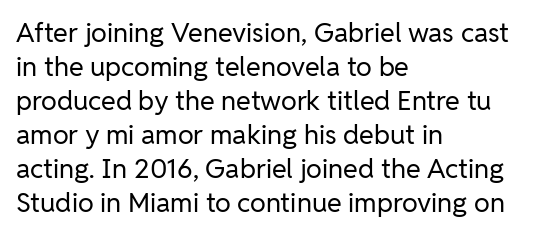
Vertically, the passage feels balanced, rows spaced as you'd expect. The strip under each line holds only bare page. Weight: in the light-to-regular range. Glyph-to-glyph distance matches everyday printed text.
